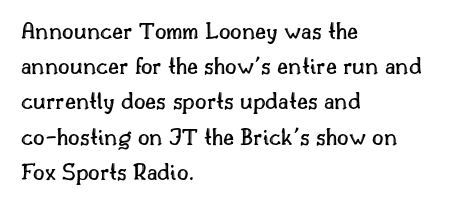
The image shows 25 px text type, upright; set left-aligned, normal line spacing (1.41x), normal letter spacing, not underlined.
